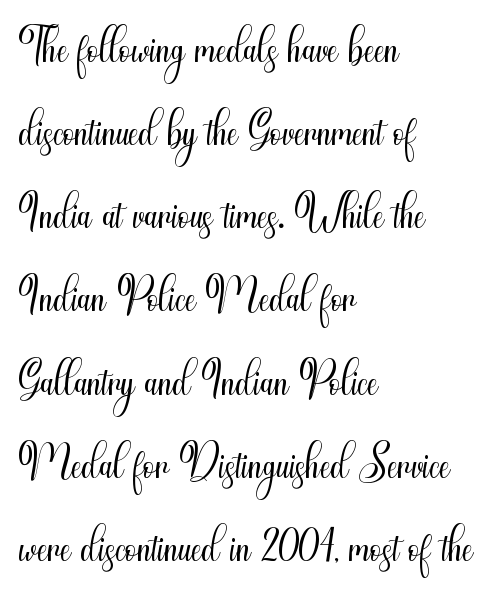
Q: Is the text bold? A: No.
Q: Is the text italic (slanted)? A: Yes.
Q: Is the typeface a serif or a sans-serif typeface? A: Sans-serif.
Q: Is the text underlined? A: No.
Q: How is the paragraph aligned? A: Left-aligned.
Q: Is the spacing between letters normal or unusually wide? A: Normal.
Q: Is the spacing between lines tight, normal or loose? A: Normal.
Q: Width (condensed, normal, or wide)? A: Condensed.
Q: Stroke contrast? A: Medium.
Q: x-height? A: Small.
Q: Monospaced? A: No.
